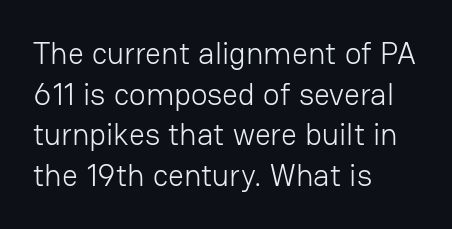
To sum up the face: it is a sans, with no serifs. Tracking value appears to be zero — textbook default spacing. Unbolded letterforms with no extra heft. Here the designer chose a conventional face with non-uniform glyph widths.
